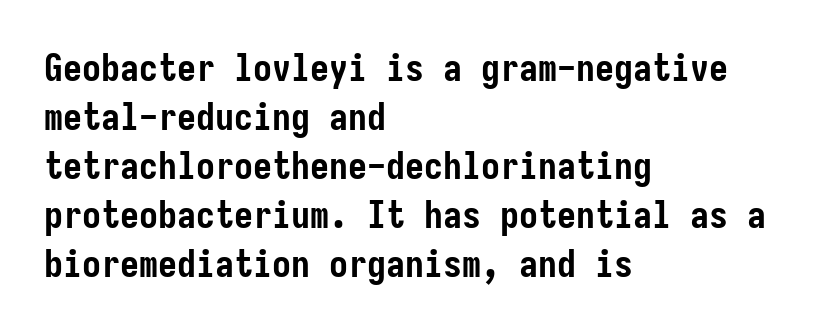
The image shows 38 px semibold, condensed sans-serif type, upright; set left-aligned, normal line spacing (1.29x), normal letter spacing, not underlined; low stroke contrast and a medium x-height.
